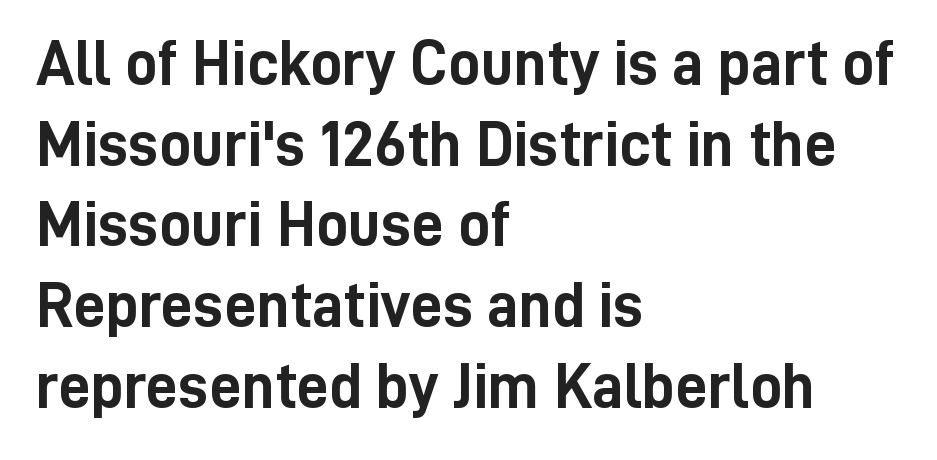
{"serif": "no", "italic": "no", "bold": "yes", "weight": "semibold", "width": "condensed", "stroke_contrast": "low", "x_height": "medium", "monospaced": "no", "underline": "no", "align": "left", "line_spacing": "normal", "line_spacing_ratio": 1.26, "letter_spacing": "normal", "letter_spacing_em": 0.0, "glyph_px": 64}
